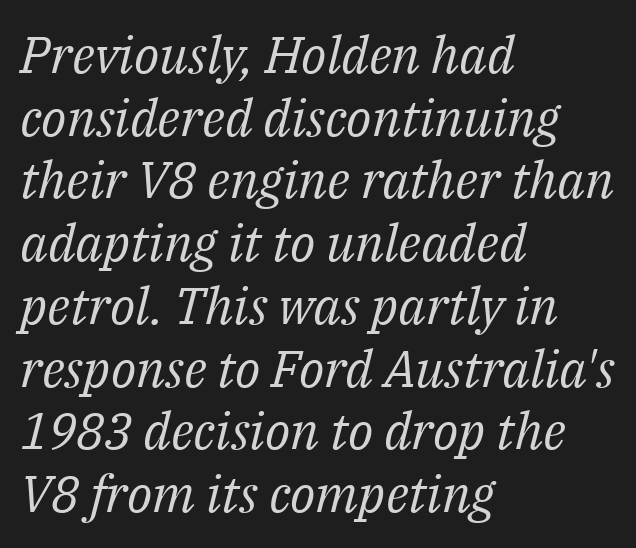
Q: Is the text bold? A: No.
Q: Is the text italic (slanted)? A: Yes, it leans right by about 14 degrees.
Q: Is the typeface a serif or a sans-serif typeface? A: Serif.
Q: Is the text underlined? A: No.
Q: How is the paragraph aligned? A: Left-aligned.
Q: Is the spacing between letters normal or unusually wide? A: Normal.
Q: Width (condensed, normal, or wide)? A: Normal.
Q: Stroke contrast? A: Medium.
Q: x-height? A: Medium.
Q: Monospaced? A: No.
